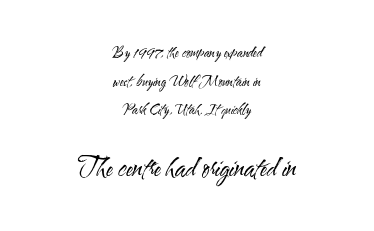
The image shows 26 px text type; set centered, loose line spacing (2.05x), normal letter spacing, not underlined; the second (bottom) block is 1.86x larger.
